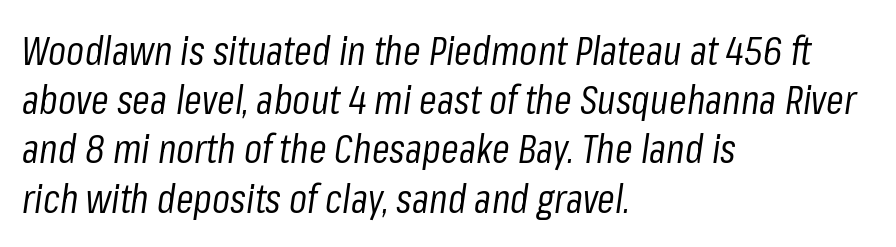
How are the letters spaced? Ordinarily, with no added tracking. Letters have the restrained weight of plain body copy at most. The face used here has a pronounced slope to its letters. Teacher's note: observe the even left margin — that is flush-left alignment. The strip under each line holds only bare page. Varying glyph widths throughout — classic text-font behaviour.
